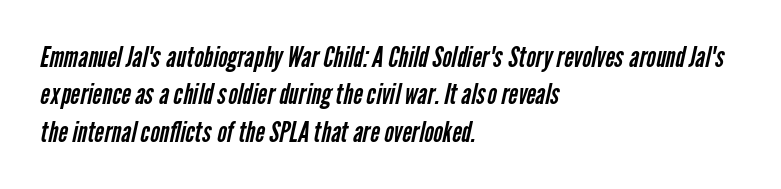
Q: Is the text bold? A: No.
Q: Is the typeface a serif or a sans-serif typeface? A: Sans-serif.
Q: Is the text underlined? A: No.
Q: How is the paragraph aligned? A: Left-aligned.
Q: Is the spacing between letters normal or unusually wide? A: Normal.
Q: Is the spacing between lines tight, normal or loose? A: Normal.
Q: Width (condensed, normal, or wide)? A: Condensed.
Q: Stroke contrast? A: Low.
Q: x-height? A: Medium.
Q: Monospaced? A: No.
